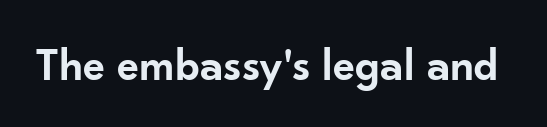
{"serif": "no", "italic": "no", "bold": "semi", "weight": "semibold", "width": "normal", "stroke_contrast": "low", "x_height": "small", "monospaced": "no", "underline": "no", "letter_spacing": "normal", "letter_spacing_em": 0.0, "glyph_px": 46}
